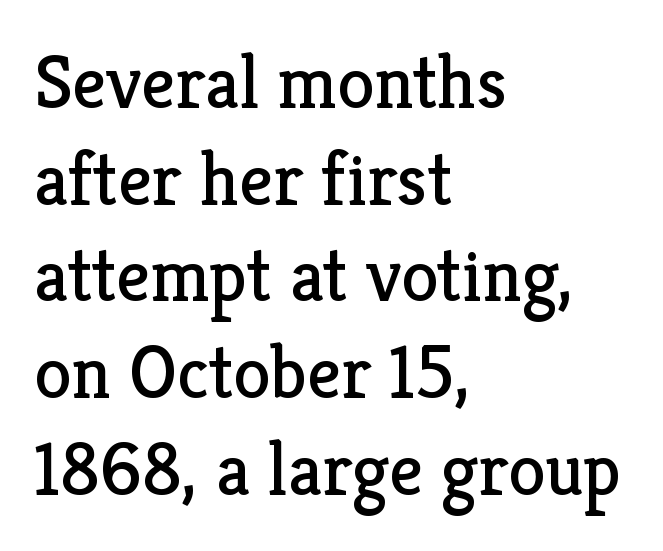
The image shows 75 px regular-weight serif type, upright; set left-aligned, normal line spacing (1.29x), normal letter spacing, not underlined; low stroke contrast and a medium x-height.
